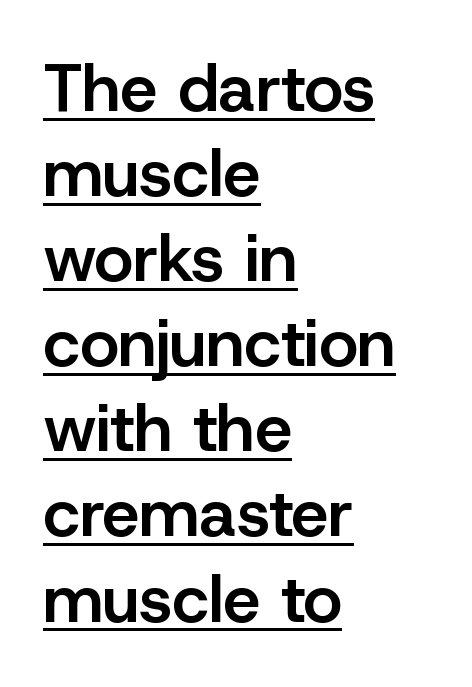
{"serif": "no", "italic": "no", "bold": "semi", "weight": "semibold", "width": "normal", "stroke_contrast": "low", "x_height": "medium", "monospaced": "no", "underline": "yes", "align": "left", "line_spacing": "normal", "line_spacing_ratio": 1.27, "letter_spacing": "normal", "letter_spacing_em": 0.0, "glyph_px": 67}
